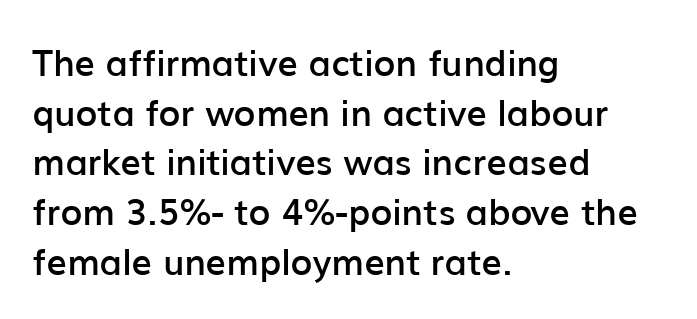
Inter-character spacing is left at the font's built-in metrics. This sample has the flowing, uneven cadence of proportional lettering. Does the copy run flush right? No — it runs flush left. This is the in-between weight designers call semibold or demi.
